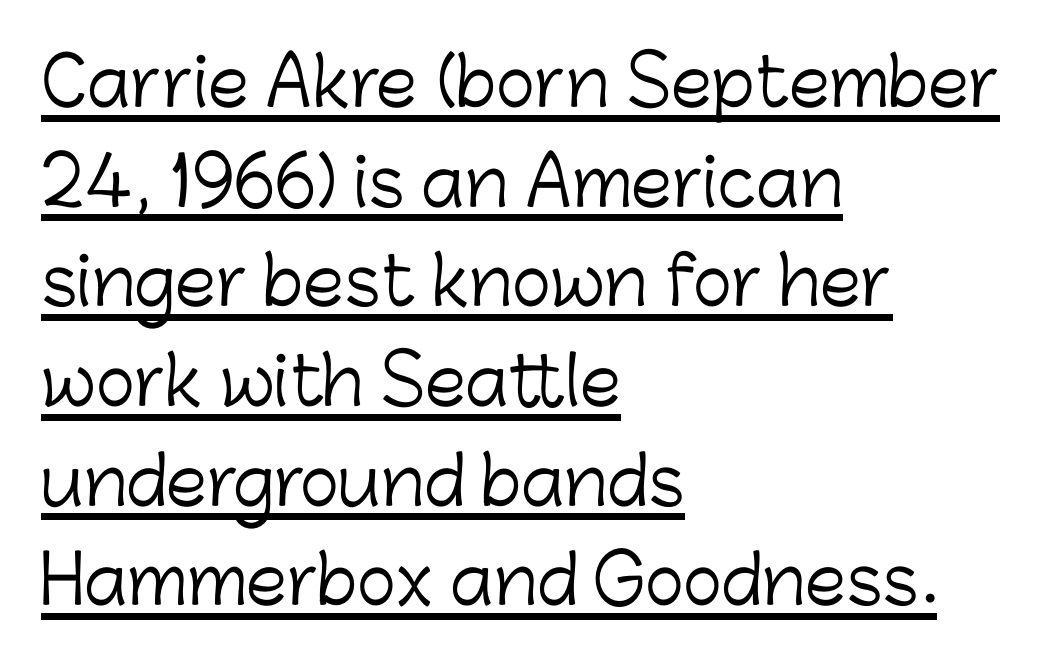
{"serif": "no", "italic": "no", "bold": "no", "weight": "light", "width": "normal", "stroke_contrast": "low", "x_height": "medium", "monospaced": "no", "underline": "yes", "align": "left", "line_spacing": "normal", "line_spacing_ratio": 1.51, "letter_spacing": "normal", "letter_spacing_em": 0.0, "glyph_px": 66}
